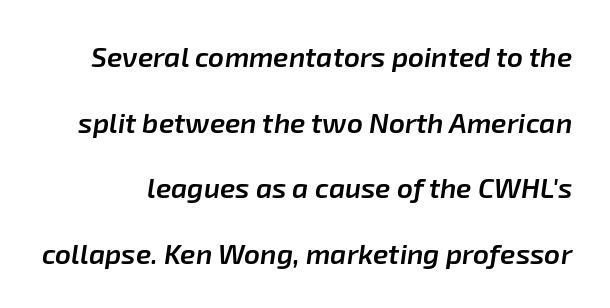
The passage shown is semibold, sitting just below true bold. The space directly below the letters is spotless. Note the varied advance widths — an 'i' is clearly narrower than an 'm'. If you measured baseline to baseline, you'd find a long distance. Posture: slanted. Letter spacing: default.
